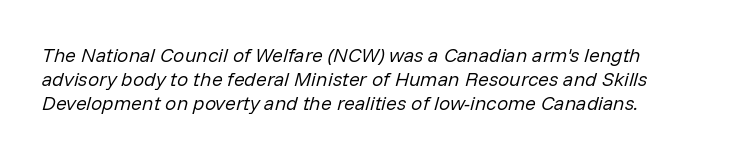
The image shows 20 px text type, italic (leaning right); set line spacing 1.21x, normal letter spacing, not underlined.
